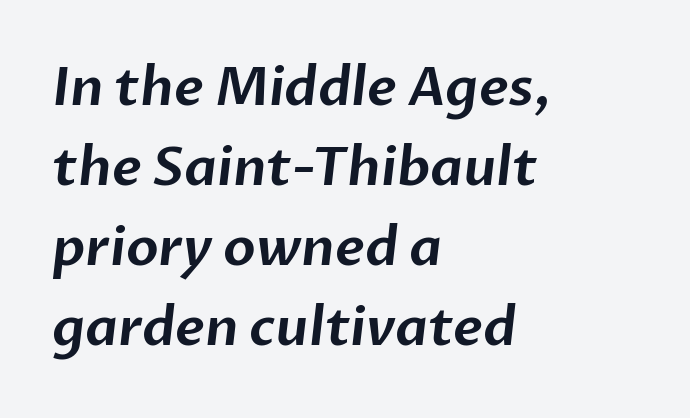
The image shows 53 px sans-serif type; set left-aligned, normal line spacing (1.51x), normal letter spacing, not underlined; low stroke contrast and a medium x-height.
